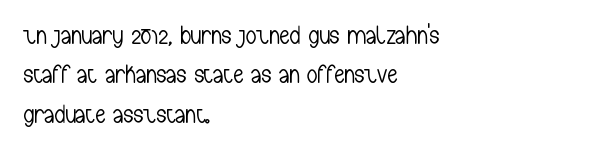
A typesetter would mark this as roman, not italic. Does the leading feel generous? No, just average. The typesetter chose a ragged-right arrangement here. The gaps between neighbouring characters are ordinary and unremarkable. Is this a heavy cut? Hardly; it is regular or lighter. The space directly below the letters is spotless.
